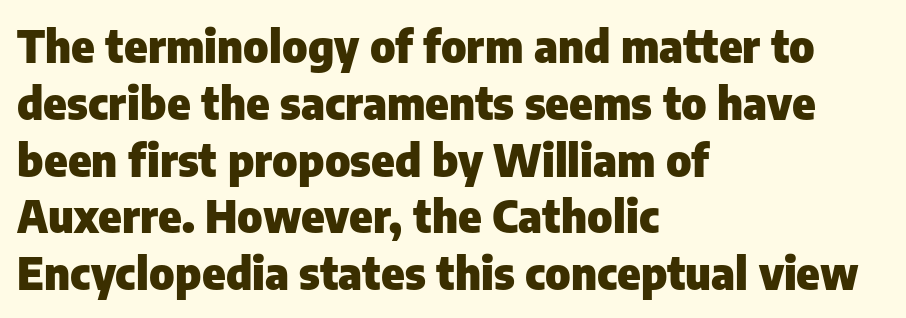
Q: Is the text bold? A: Yes.
Q: Is the text italic (slanted)? A: No, it is upright.
Q: Is the typeface a serif or a sans-serif typeface? A: Sans-serif.
Q: Is the text underlined? A: No.
Q: How is the paragraph aligned? A: Left-aligned.
Q: Is the spacing between letters normal or unusually wide? A: Normal.
Q: Is the spacing between lines tight, normal or loose? A: Normal.
Q: Width (condensed, normal, or wide)? A: Normal.
Q: Stroke contrast? A: Low.
Q: x-height? A: Medium.
Q: Monospaced? A: No.
